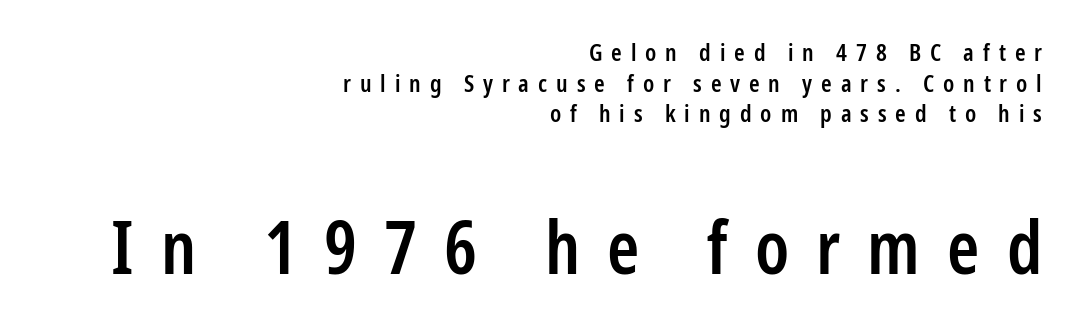
{"serif": "no", "italic": "no", "bold": "semi", "weight": "semibold", "width": "condensed", "stroke_contrast": "low", "x_height": "medium", "monospaced": "no", "underline": "no", "align": "right", "line_spacing": "normal", "line_spacing_ratio": 1.28, "letter_spacing": "wide", "letter_spacing_em": 0.37, "larger_block": "second", "size_ratio": 3.04, "glyph_px": 73}
